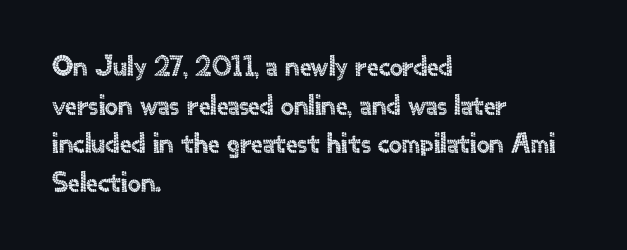
The image shows 29 px sans-serif type, upright; set left-aligned, normal line spacing (1.33x), normal letter spacing, not underlined; a small x-height.
